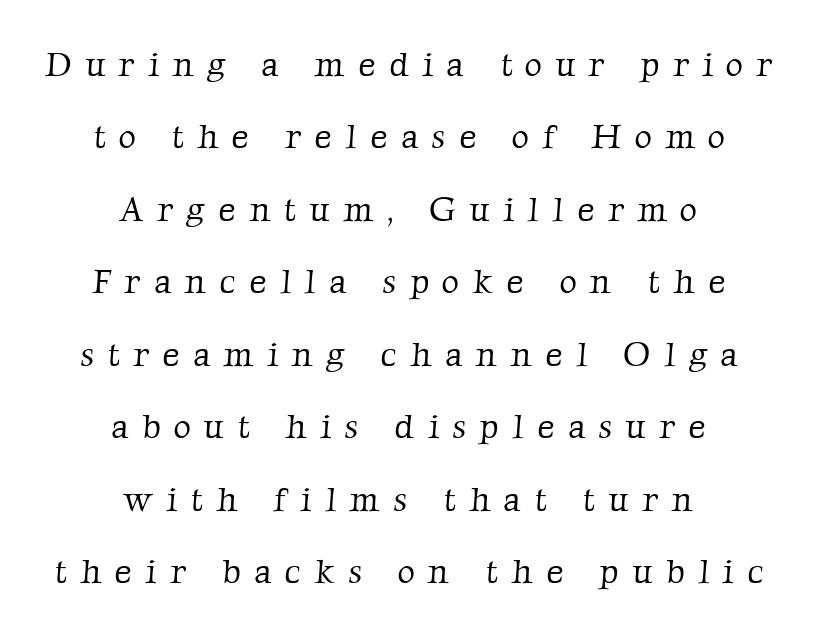
Q: Is the text bold? A: No.
Q: Is the typeface a serif or a sans-serif typeface? A: Serif.
Q: Is the text underlined? A: No.
Q: How is the paragraph aligned? A: Centered.
Q: Is the spacing between letters normal or unusually wide? A: Unusually wide.
Q: Is the spacing between lines tight, normal or loose? A: Loose.
Q: Width (condensed, normal, or wide)? A: Normal.
Q: Stroke contrast? A: Low.
Q: x-height? A: Medium.
Q: Monospaced? A: No.
